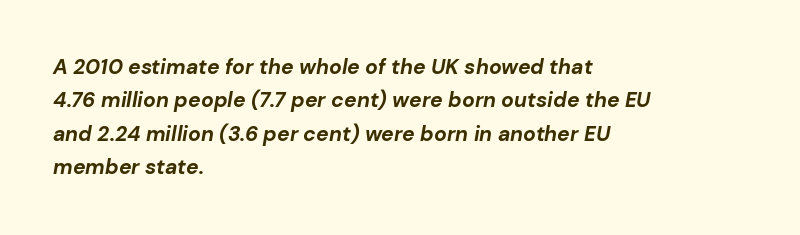
Casual observation: everything's shoved over to the left. Students, observe: this is what conventionally led text looks like. In terms of posture, this sample is oblique. The tracking reads as untouched default to a designer's eye.
